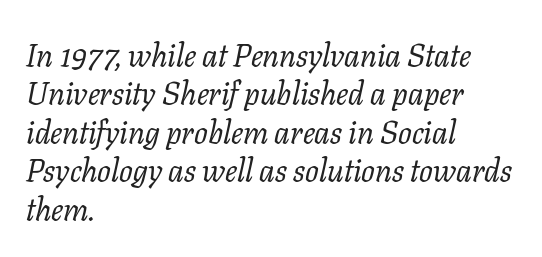
Q: Is the text bold? A: No.
Q: Is the text italic (slanted)? A: Yes, it leans right by about 11 degrees.
Q: Is the typeface a serif or a sans-serif typeface? A: Serif.
Q: Is the text underlined? A: No.
Q: How is the paragraph aligned? A: Left-aligned.
Q: Is the spacing between letters normal or unusually wide? A: Normal.
Q: Width (condensed, normal, or wide)? A: Normal.
Q: Stroke contrast? A: Low.
Q: x-height? A: Medium.
Q: Monospaced? A: No.
